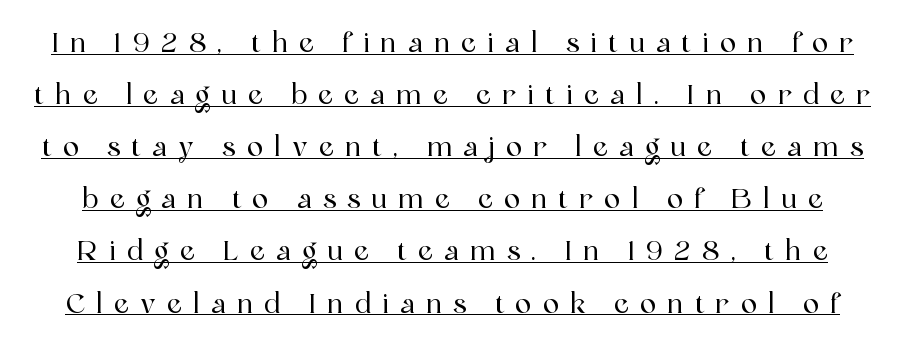
Q: Is the text italic (slanted)? A: No, it is upright.
Q: Is the text underlined? A: Yes.
Q: Is the spacing between letters normal or unusually wide? A: Unusually wide.
Q: Is the spacing between lines tight, normal or loose? A: Loose.
